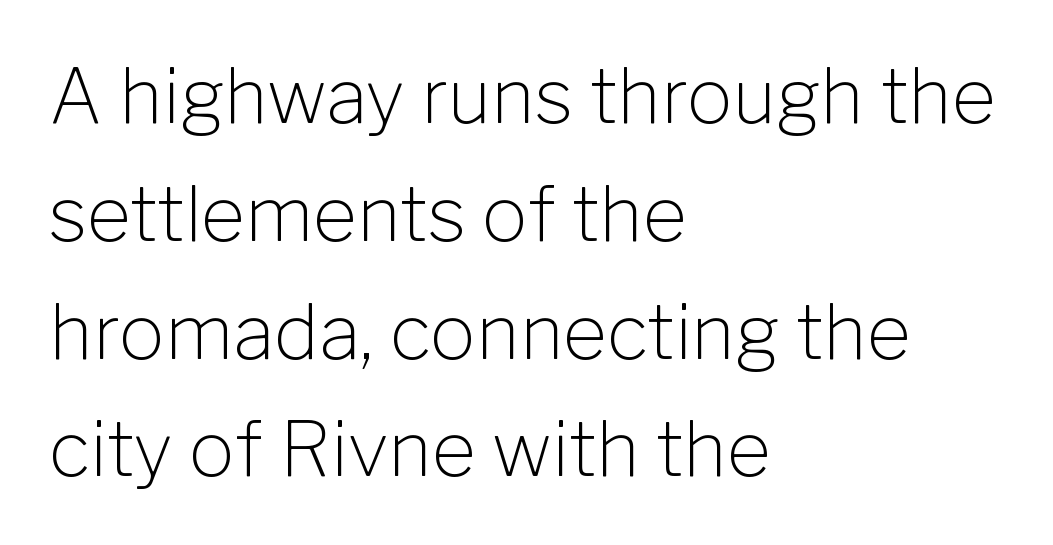
Q: Is the text bold? A: No.
Q: Is the text italic (slanted)? A: No, it is upright.
Q: Is the typeface a serif or a sans-serif typeface? A: Sans-serif.
Q: Is the text underlined? A: No.
Q: How is the paragraph aligned? A: Left-aligned.
Q: Is the spacing between letters normal or unusually wide? A: Normal.
Q: Is the spacing between lines tight, normal or loose? A: Normal.
Q: Width (condensed, normal, or wide)? A: Normal.
Q: Stroke contrast? A: Low.
Q: x-height? A: Medium.
Q: Monospaced? A: No.
